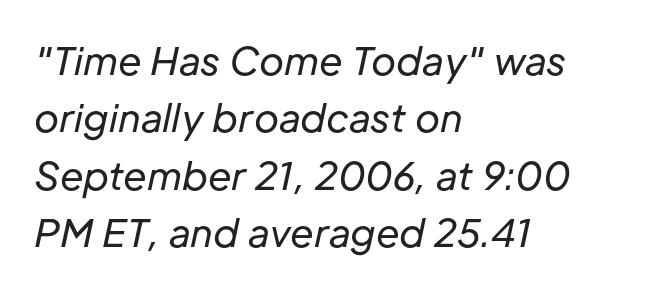
Q: Is the text bold? A: No.
Q: Is the text italic (slanted)? A: Yes, it leans right by about 12 degrees.
Q: Is the text underlined? A: No.
Q: How is the paragraph aligned? A: Left-aligned.
Q: Is the spacing between letters normal or unusually wide? A: Normal.
Q: Is the spacing between lines tight, normal or loose? A: Normal.
Q: Width (condensed, normal, or wide)? A: Normal.
Q: Stroke contrast? A: Low.
Q: x-height? A: Medium.
Q: Monospaced? A: No.
